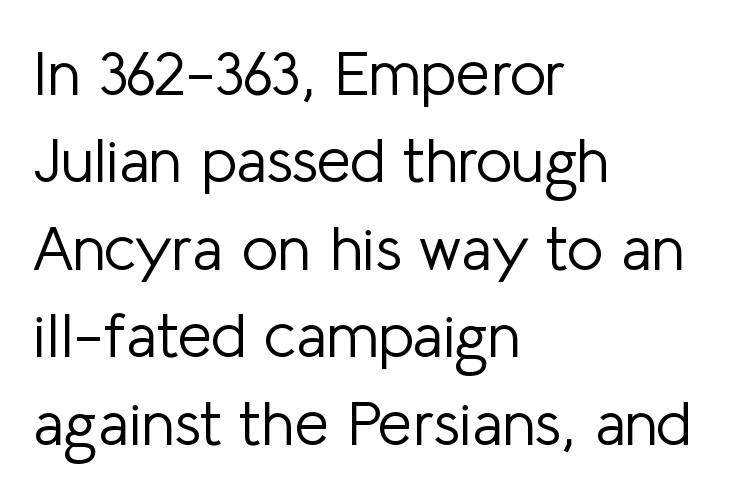
{"serif": "no", "italic": "no", "bold": "no", "weight": "light", "width": "normal", "stroke_contrast": "low", "x_height": "medium", "monospaced": "no", "underline": "no", "align": "left", "line_spacing": "normal", "line_spacing_ratio": 1.41, "letter_spacing": "normal", "letter_spacing_em": 0.0, "glyph_px": 62}
